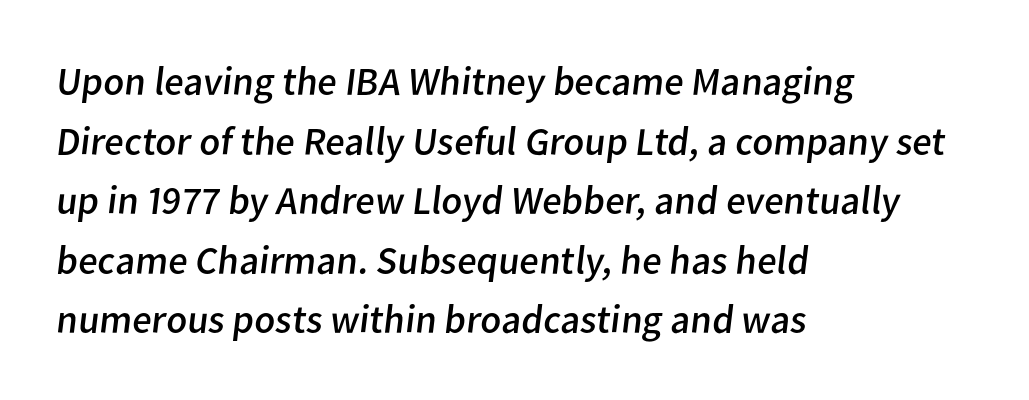
The setting favours the left margin, as ordinary paragraphs usually do. Between one letter and the next there's only the usual sliver of space. This rendering employs a face without finishing strokes, i.e., a sans-serif. Heaviness? Minimal to ordinary, like unemphasized prose. Type without underlining.
